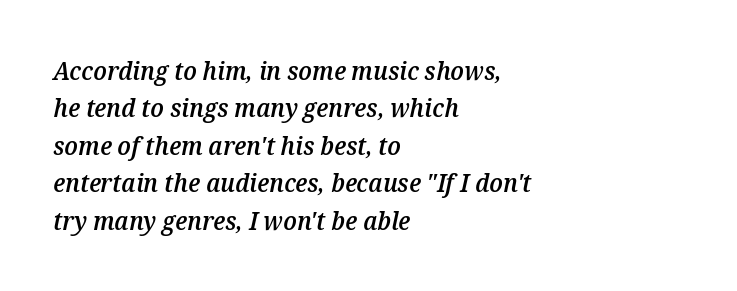
The image shows 25 px text type, italic (leaning right); set left-aligned, normal line spacing (1.5x), normal letter spacing, not underlined.
